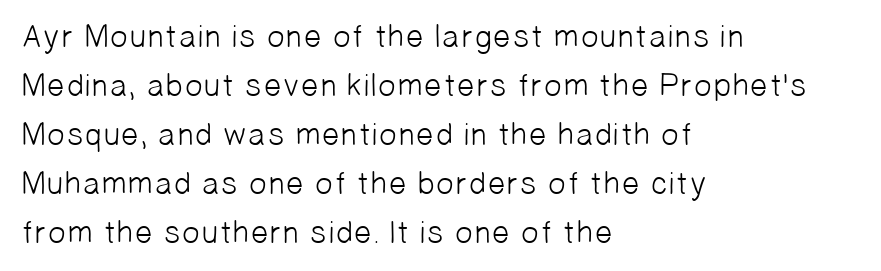
The image shows 32 px light sans-serif type; set left-aligned, normal line spacing (1.53x), normal letter spacing, not underlined; low stroke contrast and a medium x-height.
